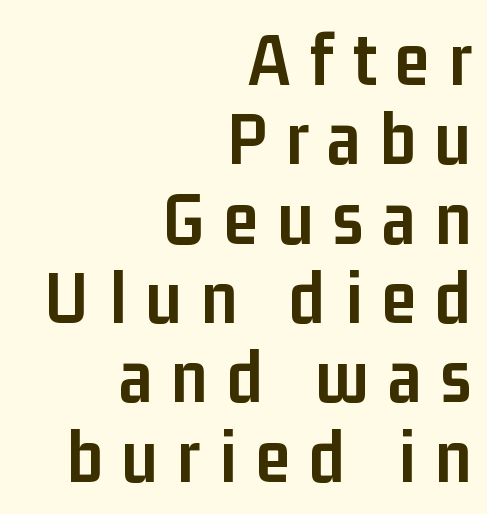
Cramped leading. Letters rest on an invisible, unmarked baseline. Notice how thick the strokes are: this is what a full bold looks like. Notice how the passage keeps a crisp vertical edge on the right only. Style check: upright.
